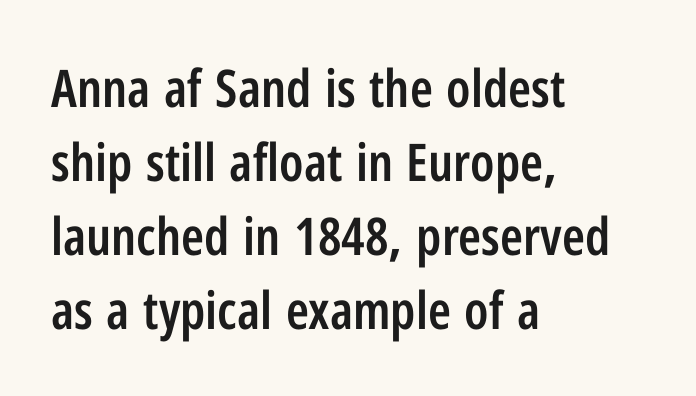
The image shows 52 px semibold, condensed sans-serif type, upright; set left-aligned, normal line spacing (1.42x), normal letter spacing, not underlined; low stroke contrast and a medium x-height.
